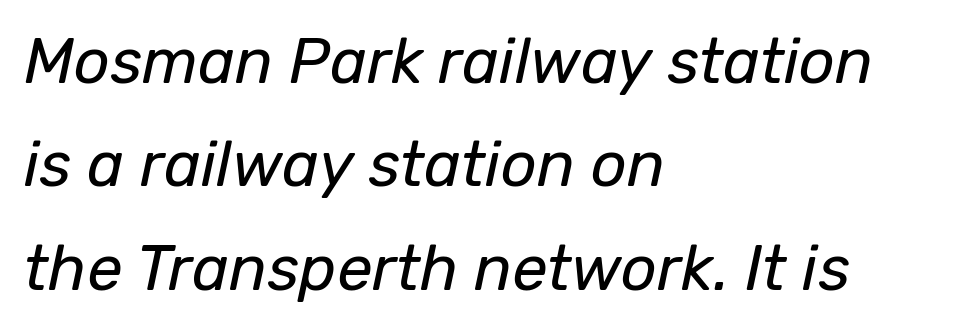
{"italic": "yes", "lean": "right", "slant_degrees": 12, "bold": "no", "weight": "regular", "width": "normal", "stroke_contrast": "low", "x_height": "medium", "monospaced": "no", "underline": "no", "align": "left", "line_spacing": "normal", "line_spacing_ratio": 1.64, "letter_spacing": "normal", "letter_spacing_em": 0.0, "glyph_px": 63}
